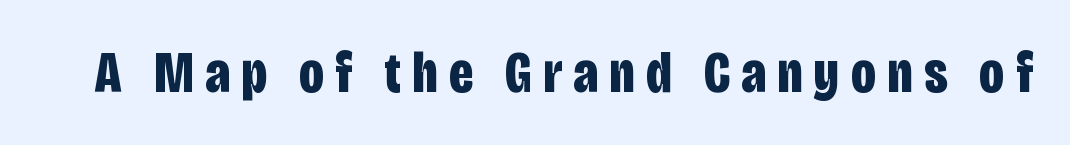
The image shows 59 px bold, condensed sans-serif type, upright; set not underlined; low stroke contrast and a large x-height.
